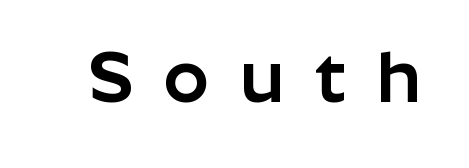
Q: Is the text italic (slanted)? A: No, it is upright.
Q: Is the typeface a serif or a sans-serif typeface? A: Sans-serif.
Q: Is the text underlined? A: No.
Q: Is the spacing between letters normal or unusually wide? A: Unusually wide.
Q: Width (condensed, normal, or wide)? A: Normal.
Q: Stroke contrast? A: Low.
Q: x-height? A: Medium.
Q: Monospaced? A: No.
